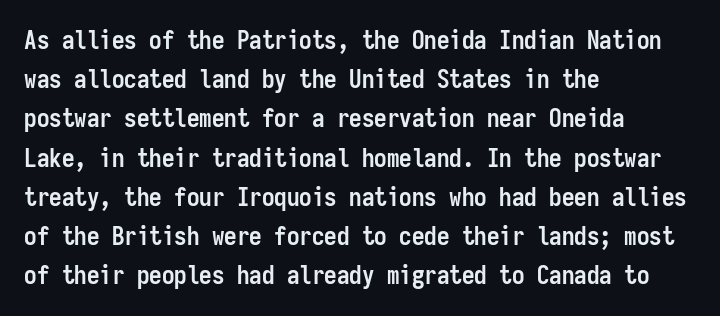
Q: Is the text bold? A: Yes.
Q: Is the text italic (slanted)? A: No, it is upright.
Q: Is the text underlined? A: No.
Q: How is the paragraph aligned? A: Left-aligned.
Q: Is the spacing between letters normal or unusually wide? A: Normal.
Q: Is the spacing between lines tight, normal or loose? A: Normal.
